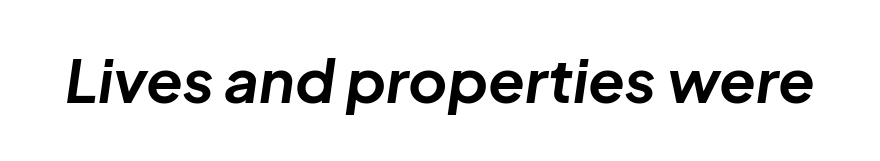
{"italic": "yes", "lean": "right", "slant_degrees": 8, "bold": "yes", "weight": "bold", "width": "normal", "stroke_contrast": "low", "x_height": "medium", "monospaced": "no", "underline": "no", "letter_spacing": "normal", "letter_spacing_em": 0.0, "glyph_px": 60}
